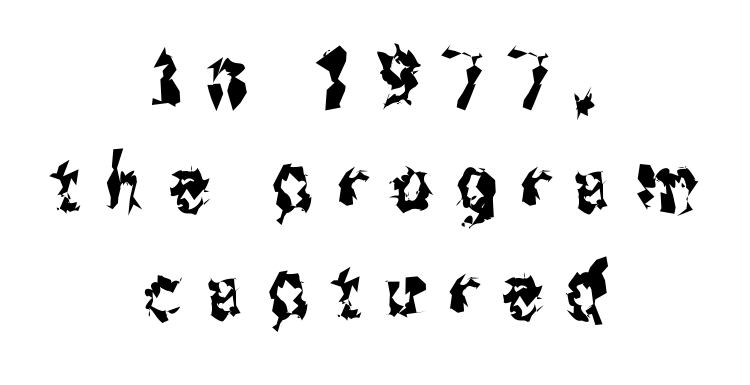
Alignment: centered. Descenders are the only things crossing below the line. Character widths vary here, with narrow letters taking less room than wide ones. I'd call this a sans setting — the letters go barefoot. Every character sits straight up, as roman type does.
